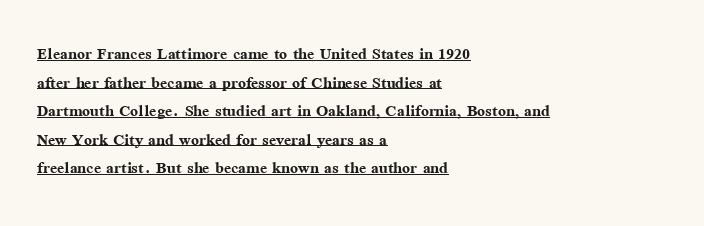
{"italic": "no", "bold": "yes", "underline": "yes", "align": "left", "line_spacing": "normal", "line_spacing_ratio": 1.36, "letter_spacing": "normal", "letter_spacing_em": 0.0, "glyph_px": 21}
